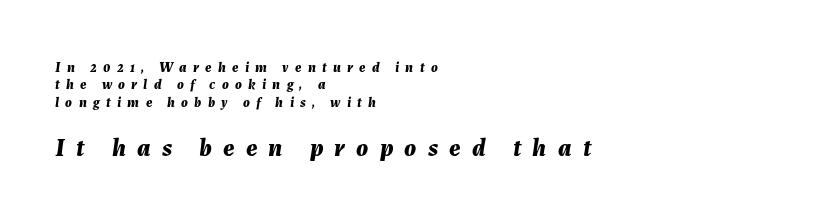
Q: Is the text bold? A: Yes.
Q: Is the text italic (slanted)? A: Yes, it leans right by about 7 degrees.
Q: Is the text underlined? A: No.
Q: How is the paragraph aligned? A: Left-aligned.
Q: Is the spacing between letters normal or unusually wide? A: Unusually wide.
Q: Is the spacing between lines tight, normal or loose? A: Normal.
Q: Which block of text is set in a larger size, the first (top) or the second (bottom)? A: The second (bottom) one.
